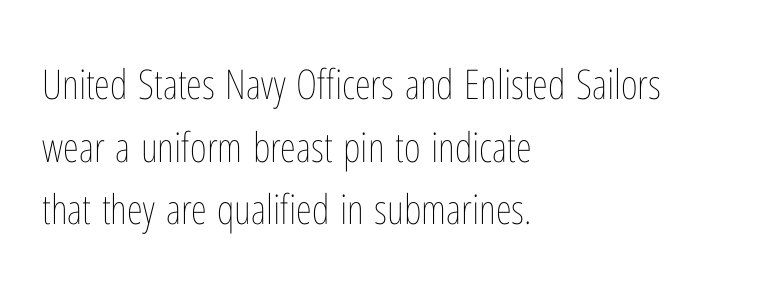
{"italic": "no", "bold": "no", "weight": "thin", "width": "condensed", "stroke_contrast": "low", "x_height": "medium", "monospaced": "no", "underline": "no", "align": "left", "line_spacing": "normal", "line_spacing_ratio": 1.53, "letter_spacing": "normal", "letter_spacing_em": 0.0, "glyph_px": 41}
